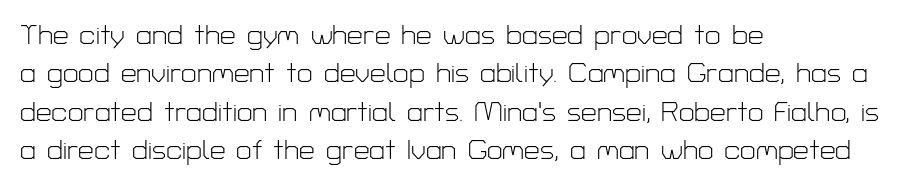
Casual observation: everything's shoved over to the left. Stroke mass is kept to a normal reading level or below. The letterforms sit shoulder to shoulder at normal distance. How would I describe the line gaps? Plain and ordinary. A roman cut, with each character standing at attention. Do the characters align in a grid? No, the font is proportional.
